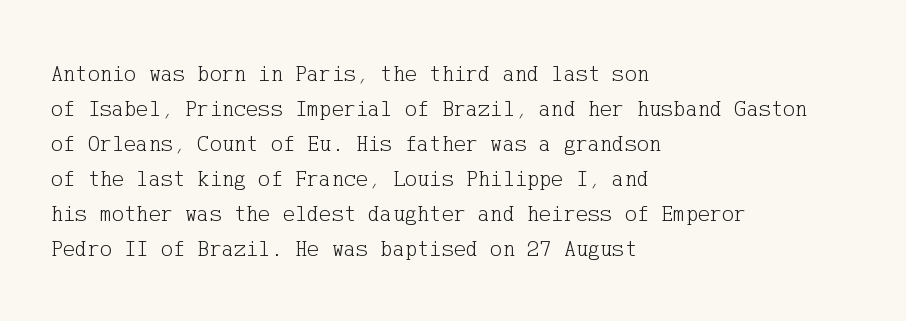
{"italic": "no", "bold": "no", "underline": "no", "align": "left", "line_spacing": "normal", "line_spacing_ratio": 1.52, "letter_spacing": "normal", "letter_spacing_em": 0.0, "glyph_px": 23}
